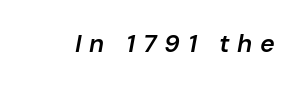
{"italic": "yes", "lean": "right", "slant_degrees": 10, "bold": "semi", "underline": "no", "letter_spacing": "wide", "letter_spacing_em": 0.31, "glyph_px": 25}
